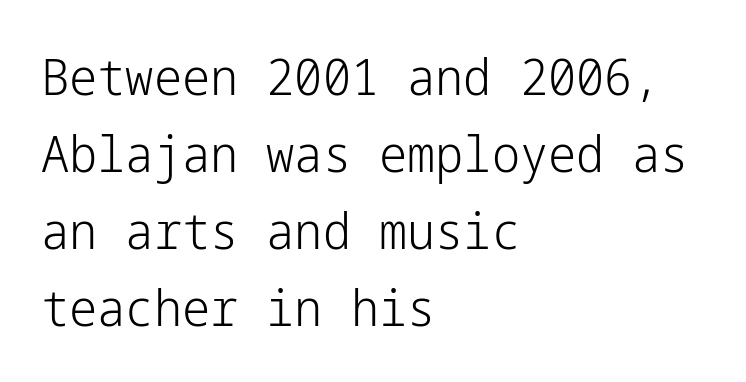
The image shows 50 px light sans-serif type, upright; set left-aligned, normal line spacing (1.54x), normal letter spacing, not underlined; low stroke contrast and a medium x-height.
